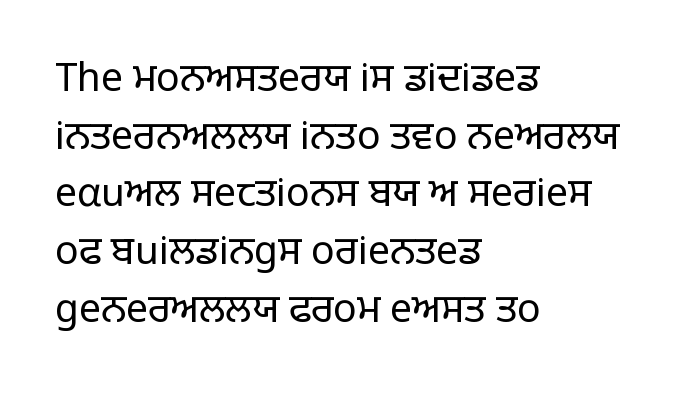
{"serif": "no", "italic": "no", "bold": "no", "weight": "regular", "width": "normal", "stroke_contrast": "low", "x_height": "large", "monospaced": "no", "underline": "no", "align": "left", "line_spacing": "normal", "line_spacing_ratio": 1.48, "letter_spacing": "normal", "letter_spacing_em": 0.0, "glyph_px": 39}
